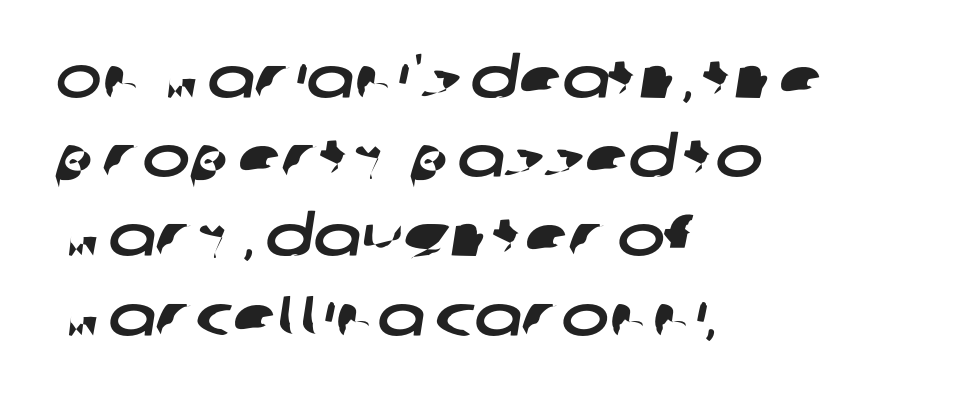
Q: Is the typeface a serif or a sans-serif typeface? A: Sans-serif.
Q: Is the text underlined? A: No.
Q: How is the paragraph aligned? A: Left-aligned.
Q: Is the spacing between letters normal or unusually wide? A: Normal.
Q: Is the spacing between lines tight, normal or loose? A: Normal.
Q: Width (condensed, normal, or wide)? A: Wide.
Q: Stroke contrast? A: Low.
Q: x-height? A: Large.
Q: Monospaced? A: No.
